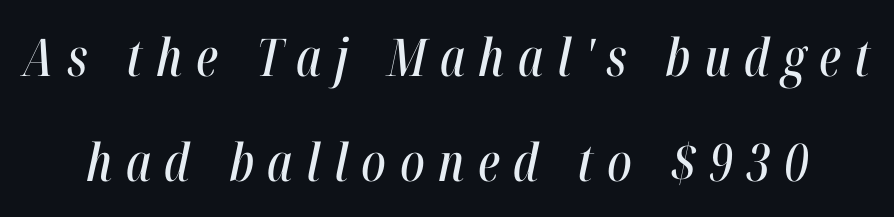
Q: Is the text italic (slanted)? A: Yes, it leans right by about 12 degrees.
Q: Is the text underlined? A: No.
Q: Is the spacing between letters normal or unusually wide? A: Unusually wide.
Q: Is the spacing between lines tight, normal or loose? A: Loose.
Q: Width (condensed, normal, or wide)? A: Condensed.
Q: Stroke contrast? A: High.
Q: x-height? A: Medium.
Q: Monospaced? A: No.
